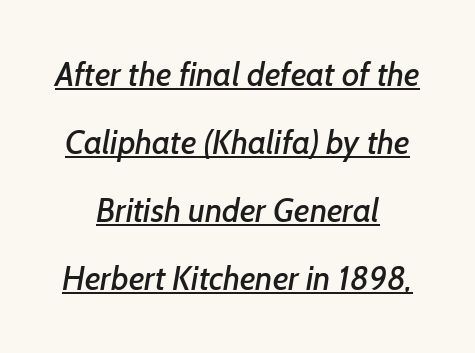
{"serif": "no", "width": "normal", "stroke_contrast": "low", "x_height": "medium", "monospaced": "no", "underline": "yes", "align": "center", "line_spacing": "loose", "line_spacing_ratio": 2.06, "letter_spacing": "normal", "letter_spacing_em": 0.0, "glyph_px": 33}
